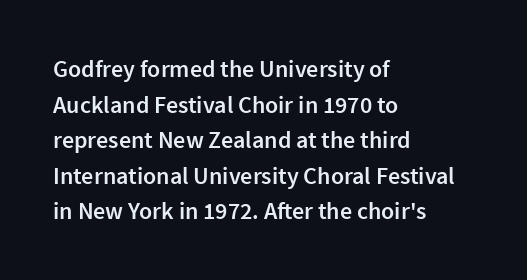
{"italic": "no", "bold": "semi", "underline": "no", "align": "left", "line_spacing": "normal", "line_spacing_ratio": 1.48, "letter_spacing": "normal", "letter_spacing_em": 0.0, "glyph_px": 24}
